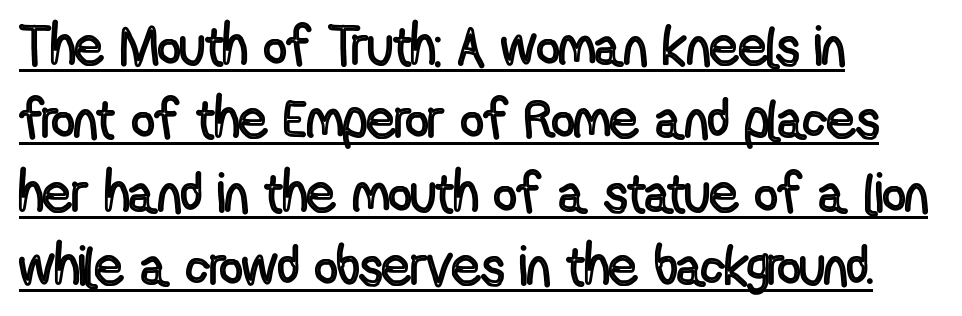
The letters stand upright; this is a roman face. A typesetter would call this zero additional tracking. Looks like regular typesetting: each glyph gets only the width it needs. The passage shown stacks its lines at a standard gap. What decoration does the sample have? An underline. The rendering anchors every line to the left-hand side.
